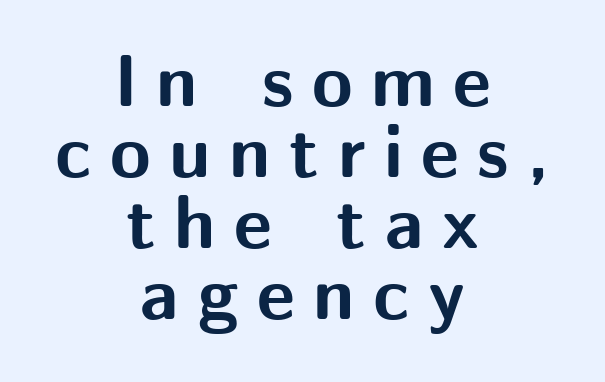
Q: Is the text bold? A: Yes.
Q: Is the text italic (slanted)? A: No, it is upright.
Q: Is the typeface a serif or a sans-serif typeface? A: Sans-serif.
Q: Is the text underlined? A: No.
Q: How is the paragraph aligned? A: Centered.
Q: Is the spacing between letters normal or unusually wide? A: Unusually wide.
Q: Is the spacing between lines tight, normal or loose? A: Tight.
Q: Width (condensed, normal, or wide)? A: Normal.
Q: Stroke contrast? A: Medium.
Q: x-height? A: Medium.
Q: Monospaced? A: No.
